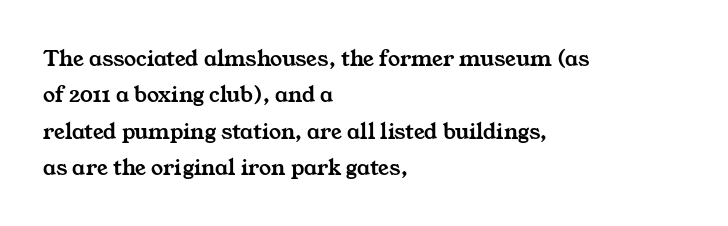
{"underline": "no", "align": "left", "line_spacing": "normal", "line_spacing_ratio": 1.52, "letter_spacing": "normal", "letter_spacing_em": 0.0, "glyph_px": 24}
